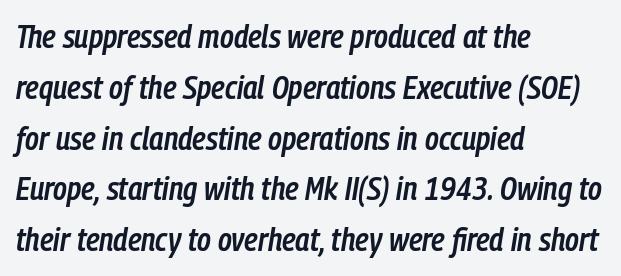
No extra tracking has been applied to these lines. Does the weight exceed regular? Yes, but only to semibold. A typesetter would mark this as italic. Letters rest on an invisible, unmarked baseline.
